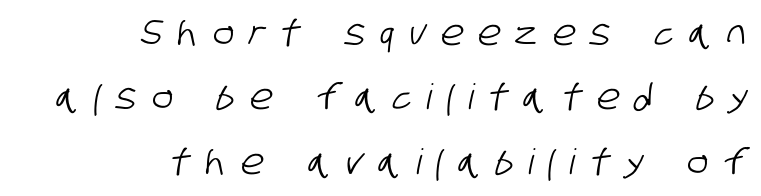
The image shows 35 px condensed sans-serif type; set right-aligned, line spacing 1.84x, unusually wide letter spacing (+0.43 em), not underlined; low stroke contrast and a large x-height.
